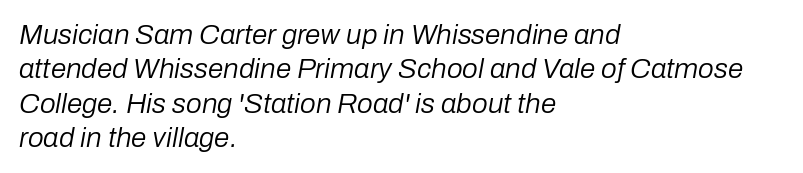
Is the block centered? No — it sits flush against the left margin. Observe the ordinary spacing: letters are neighbours, not strangers. Every character sits at an angle, as italics do. Character widths vary here, with narrow letters taking less room than wide ones.
